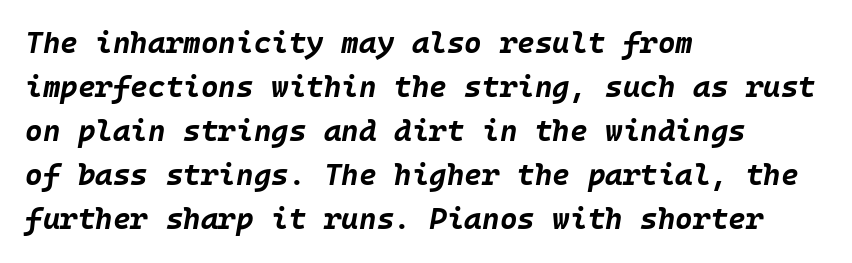
{"italic": "yes", "lean": "right", "slant_degrees": 10, "bold": "yes", "weight": "bold", "width": "normal", "stroke_contrast": "low", "x_height": "large", "underline": "no", "align": "left", "line_spacing": "normal", "line_spacing_ratio": 1.47, "letter_spacing": "normal", "letter_spacing_em": 0.0, "glyph_px": 30}
